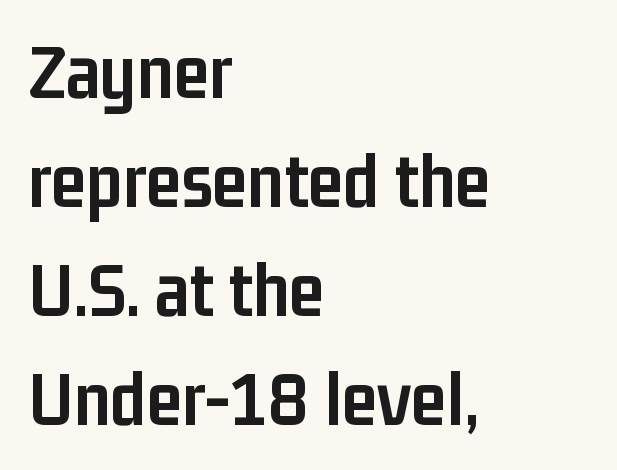
{"serif": "no", "italic": "no", "bold": "yes", "weight": "semibold", "width": "condensed", "stroke_contrast": "low", "x_height": "medium", "monospaced": "no", "underline": "no", "align": "left", "line_spacing": "normal", "line_spacing_ratio": 1.38, "letter_spacing": "normal", "letter_spacing_em": 0.0, "glyph_px": 79}
